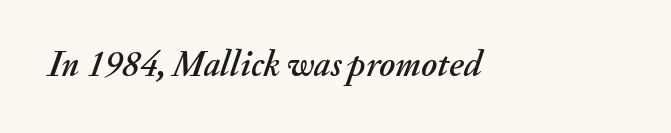
Descender tails drop into unmarked territory. Every character sits at an angle, as italics do. Think of a printed novel: that variable character pitch is what you see here. Does extra space separate the letters? No, they use regular spacing.
